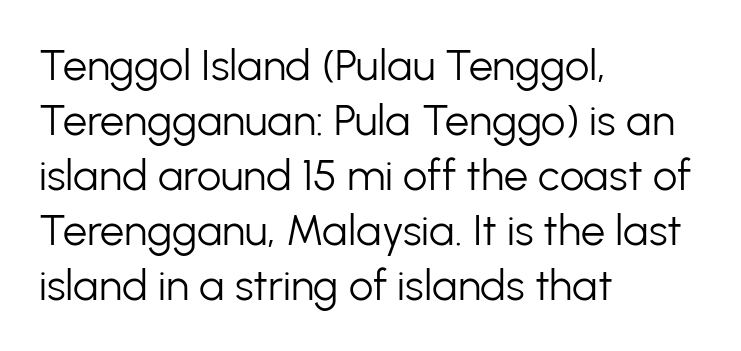
Horizontal alignment here is leftward, the default for most running prose. Glyph-to-glyph distance matches everyday printed text. Leading: standard. No letter is thick-stroked: the sample isn't bold. Each letter keeps its own natural width here, so spacing adapts to shape.
